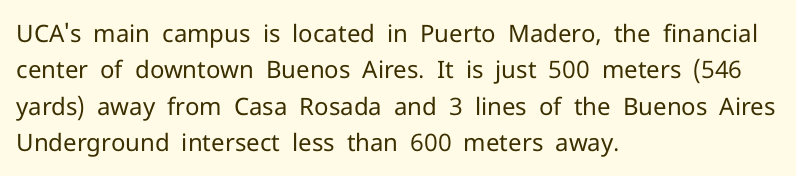
Q: Is the text bold? A: No.
Q: Is the text italic (slanted)? A: No, it is upright.
Q: Is the text underlined? A: No.
Q: How is the paragraph aligned? A: Left-aligned.
Q: Is the spacing between letters normal or unusually wide? A: Normal.
Q: Is the spacing between lines tight, normal or loose? A: Normal.
